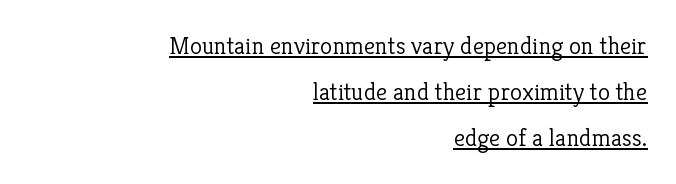
Compared with a typical body face, this is equally light or lighter still. The rendering uses the underline text-decoration. Tall strokes in this sample are plumb rather than angled. A student would call this right alignment; a typographer would say flush right, rag left. Students, note that the glyphs here touch the page at normal intervals.
